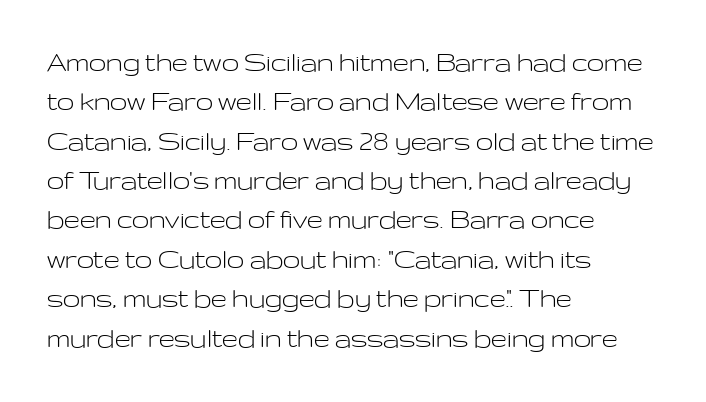
Q: Is the text bold? A: No.
Q: Is the text italic (slanted)? A: No, it is upright.
Q: Is the typeface a serif or a sans-serif typeface? A: Sans-serif.
Q: Is the text underlined? A: No.
Q: How is the paragraph aligned? A: Left-aligned.
Q: Is the spacing between letters normal or unusually wide? A: Normal.
Q: Is the spacing between lines tight, normal or loose? A: Normal.
Q: Width (condensed, normal, or wide)? A: Wide.
Q: Stroke contrast? A: Low.
Q: x-height? A: Medium.
Q: Monospaced? A: No.
